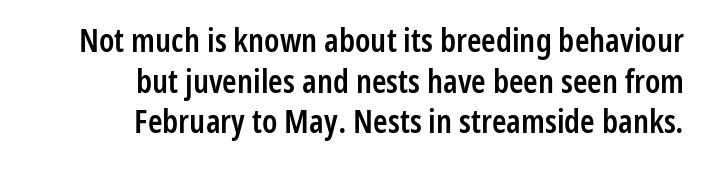
Q: Is the text bold? A: Semi-bold.
Q: Is the text italic (slanted)? A: No, it is upright.
Q: Is the typeface a serif or a sans-serif typeface? A: Sans-serif.
Q: Is the text underlined? A: No.
Q: How is the paragraph aligned? A: Right-aligned.
Q: Is the spacing between letters normal or unusually wide? A: Normal.
Q: Width (condensed, normal, or wide)? A: Condensed.
Q: Stroke contrast? A: Low.
Q: x-height? A: Medium.
Q: Monospaced? A: No.
